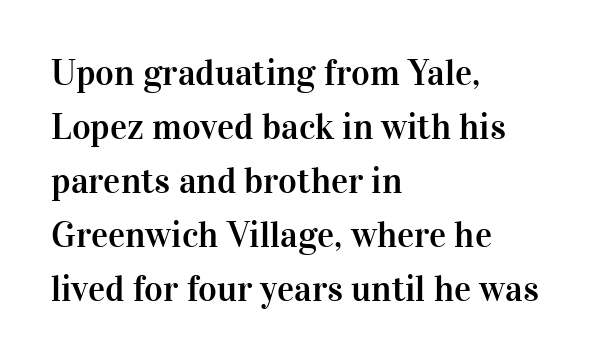
{"serif": "yes", "italic": "no", "width": "normal", "stroke_contrast": "high", "x_height": "medium", "monospaced": "no", "underline": "no", "align": "left", "line_spacing": "normal", "line_spacing_ratio": 1.5, "letter_spacing": "normal", "letter_spacing_em": 0.0, "glyph_px": 36}
